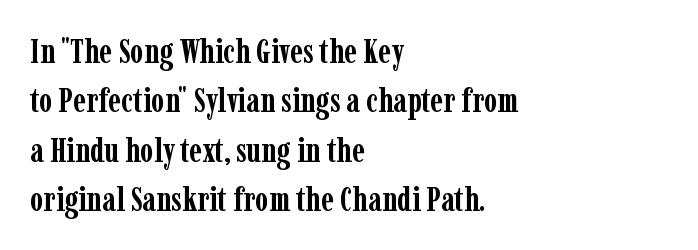
{"serif": "yes", "italic": "no", "bold": "yes", "weight": "semibold", "width": "condensed", "stroke_contrast": "low", "x_height": "medium", "monospaced": "no", "underline": "no", "align": "left", "line_spacing": "normal", "line_spacing_ratio": 1.45, "letter_spacing": "normal", "letter_spacing_em": 0.0, "glyph_px": 34}
